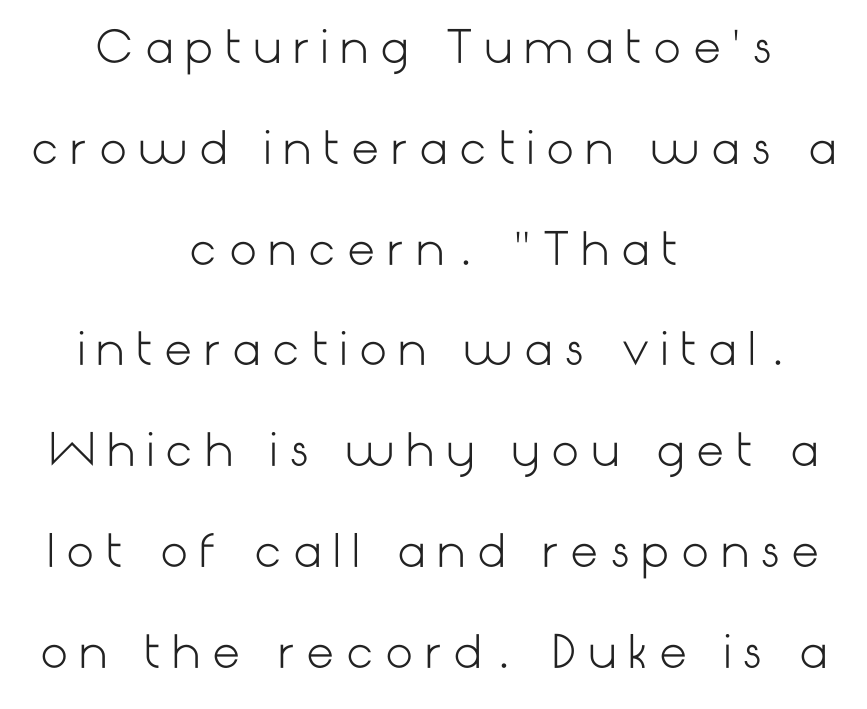
The image shows 44 px light sans-serif type, upright; set centered, loose line spacing (2.29x), unusually wide letter spacing (+0.26 em), not underlined; low stroke contrast and a medium x-height.
